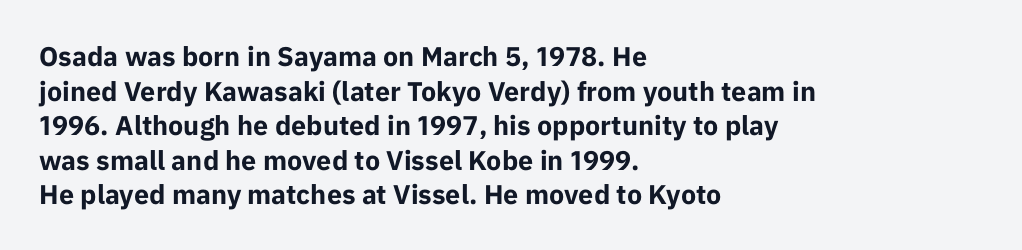
Q: Is the text bold? A: Yes.
Q: Is the text italic (slanted)? A: No, it is upright.
Q: Is the text underlined? A: No.
Q: How is the paragraph aligned? A: Left-aligned.
Q: Is the spacing between letters normal or unusually wide? A: Normal.
Q: Is the spacing between lines tight, normal or loose? A: Normal.
